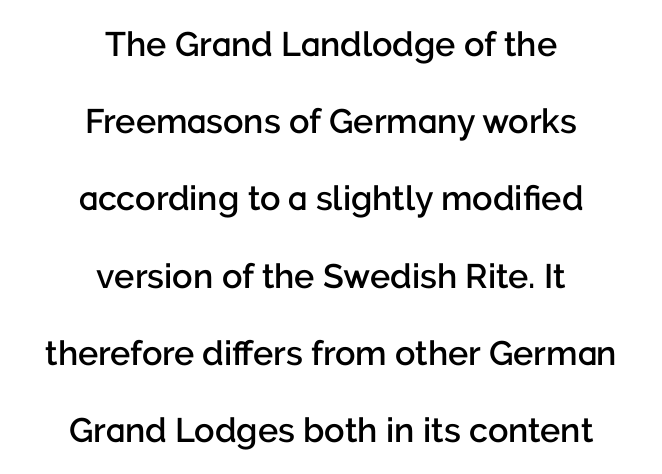
Q: Is the text bold? A: Semi-bold.
Q: Is the text italic (slanted)? A: No, it is upright.
Q: Is the typeface a serif or a sans-serif typeface? A: Sans-serif.
Q: Is the text underlined? A: No.
Q: How is the paragraph aligned? A: Centered.
Q: Is the spacing between letters normal or unusually wide? A: Normal.
Q: Is the spacing between lines tight, normal or loose? A: Loose.
Q: Width (condensed, normal, or wide)? A: Normal.
Q: Stroke contrast? A: Low.
Q: x-height? A: Medium.
Q: Monospaced? A: No.
